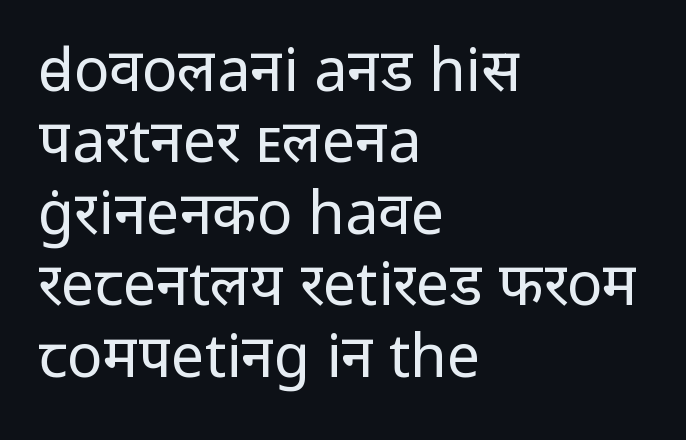
The image shows 59 px regular-weight sans-serif type, upright; set left-aligned, line spacing 1.21x, normal letter spacing, not underlined; low stroke contrast and a medium x-height.
